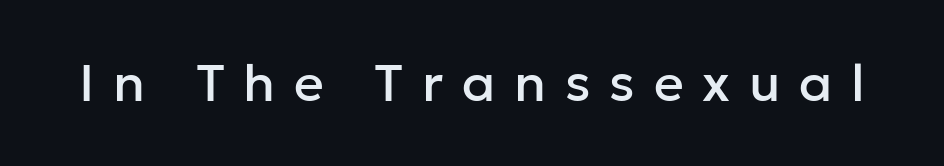
Q: Is the text italic (slanted)? A: No, it is upright.
Q: Is the typeface a serif or a sans-serif typeface? A: Sans-serif.
Q: Is the text underlined? A: No.
Q: Is the spacing between letters normal or unusually wide? A: Unusually wide.
Q: Width (condensed, normal, or wide)? A: Normal.
Q: Stroke contrast? A: Low.
Q: x-height? A: Medium.
Q: Monospaced? A: No.
